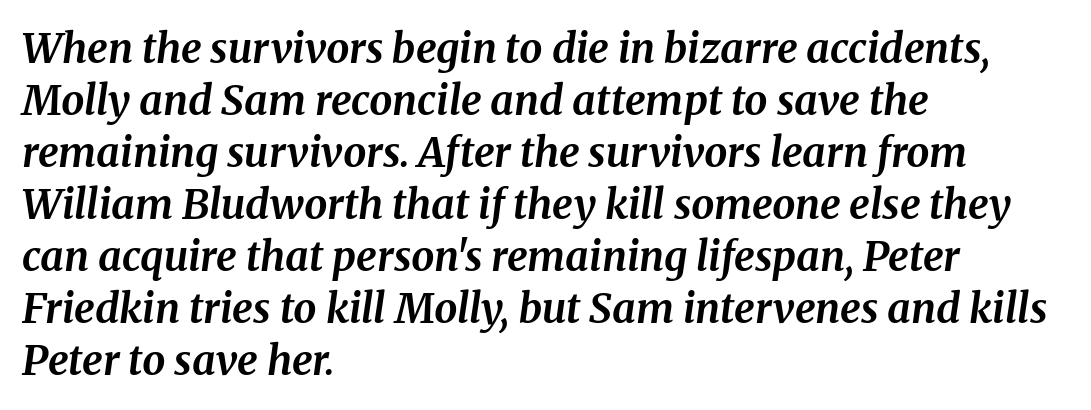
Proportional: the letters do not fall into vertical columns. Stroke terminals: seriffed. This sample is left-justified, so line endings fall wherever the words run out. Heavy-handed strokes throughout: this text is bold. The baseline area is clear.
